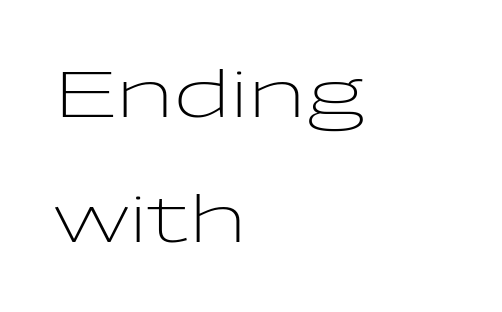
Q: Is the text bold? A: No.
Q: Is the text italic (slanted)? A: No, it is upright.
Q: Is the typeface a serif or a sans-serif typeface? A: Sans-serif.
Q: Is the text underlined? A: No.
Q: How is the paragraph aligned? A: Left-aligned.
Q: Is the spacing between letters normal or unusually wide? A: Normal.
Q: Is the spacing between lines tight, normal or loose? A: Loose.
Q: Width (condensed, normal, or wide)? A: Wide.
Q: Stroke contrast? A: Low.
Q: x-height? A: Medium.
Q: Monospaced? A: No.
